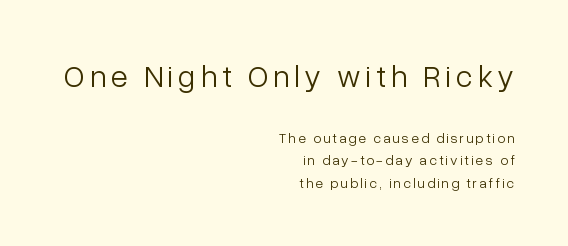
Q: Is the text bold? A: No.
Q: Is the text italic (slanted)? A: No, it is upright.
Q: Is the typeface a serif or a sans-serif typeface? A: Sans-serif.
Q: Is the text underlined? A: No.
Q: How is the paragraph aligned? A: Right-aligned.
Q: Is the spacing between lines tight, normal or loose? A: Normal.
Q: Which block of text is set in a larger size, the first (top) or the second (bottom)? A: The first (top) one.
Q: Width (condensed, normal, or wide)? A: Normal.
Q: Stroke contrast? A: Low.
Q: x-height? A: Medium.
Q: Monospaced? A: No.
